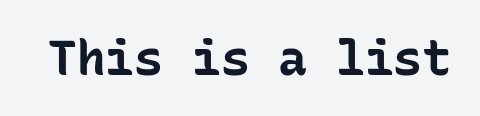
The image shows 48 px bold sans-serif type, upright, monospaced; set normal letter spacing, not underlined; low stroke contrast and a medium x-height.
